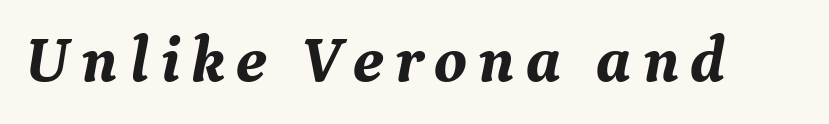
The image shows 65 px bold serif type, italic (leaning right); set not underlined; medium stroke contrast and a medium x-height.
